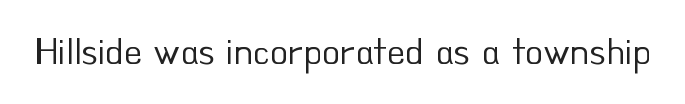
{"serif": "no", "italic": "no", "bold": "no", "weight": "regular", "width": "normal", "stroke_contrast": "low", "x_height": "small", "monospaced": "no", "underline": "no", "letter_spacing": "normal", "letter_spacing_em": 0.0, "glyph_px": 37}
